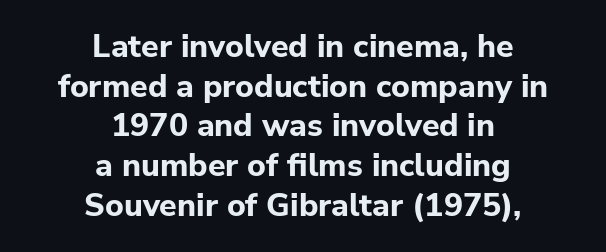
Does extra space separate the letters? No, they use regular spacing. Think of a printed novel: that variable character pitch is what you see here. Notice how thick the strokes are: this is what a full bold looks like. Is there any slant? The stems are plumb. Note: no serifs on the glyphs.
